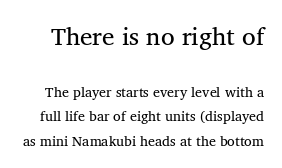
The image shows 25 px text type, upright; set line spacing 1.75x, normal letter spacing, not underlined; the first (top) block is 1.79x larger.
